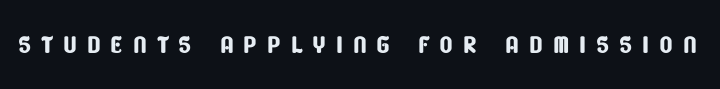
The image shows 35 px condensed sans-serif type; set unusually wide letter spacing (+0.28 em), not underlined; low stroke contrast and a large x-height.
